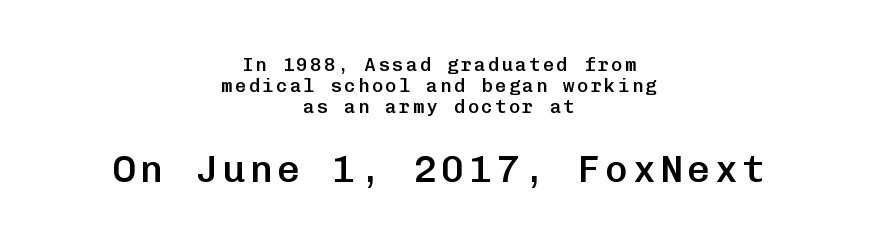
Regarding serifs, this sample does without them. Centered paragraph, ragged on both sides. Looks like terminal output: every glyph gets an equal slot. Every letter is mildly thick-stroked: semibold rather than bold. Upright lettering throughout.
